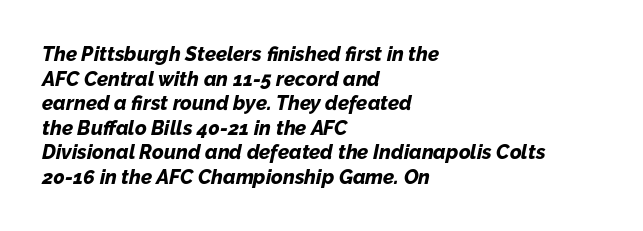
{"italic": "yes", "lean": "right", "slant_degrees": 12, "bold": "yes", "underline": "no", "align": "left", "line_spacing_ratio": 1.23, "letter_spacing": "normal", "letter_spacing_em": 0.0, "glyph_px": 20}
